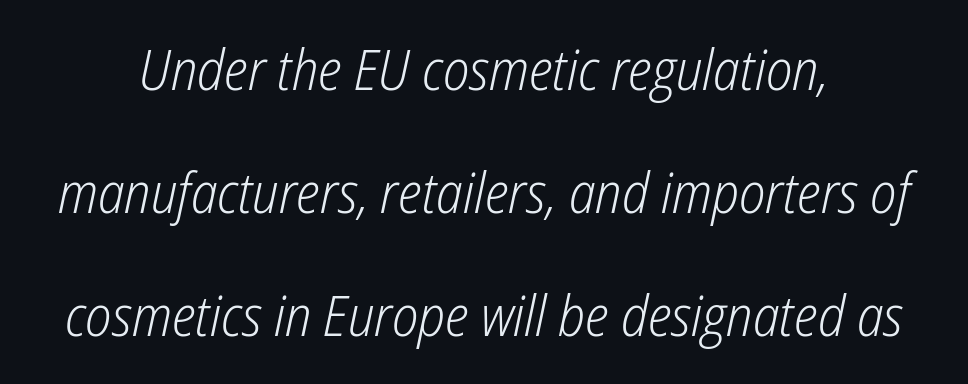
There's an unmistakable incline to the writing here. This rendering leaves character spacing at its baseline value. Line starts and ends both wander, symmetrically. Has an underline been added? It has not. Rows of type keep a wide berth in the vertical direction. Stems here are at most as thick as an everyday book face.
